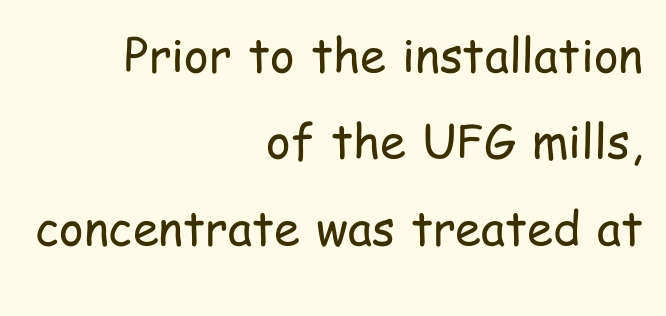
{"serif": "no", "italic": "no", "bold": "no", "weight": "regular", "width": "condensed", "stroke_contrast": "low", "x_height": "medium", "monospaced": "no", "underline": "no", "align": "right", "line_spacing_ratio": 1.84, "letter_spacing": "normal", "letter_spacing_em": 0.0, "glyph_px": 47}
